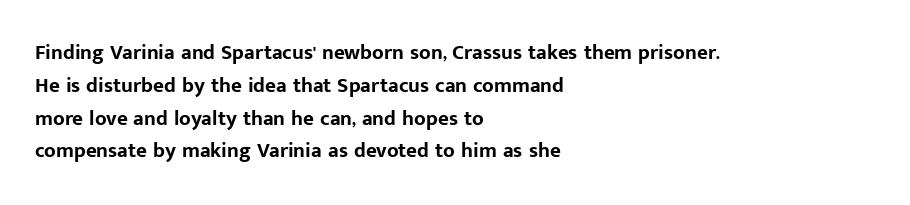
Weight check: bold — yes, fully. This rendering features lettering with no underline. This is the regular roman posture of the typeface. Is there much room between lines? A standard amount, neither cramped nor airy. No extra tracking has been applied to these lines. The rag falls on the right side of this text block.
